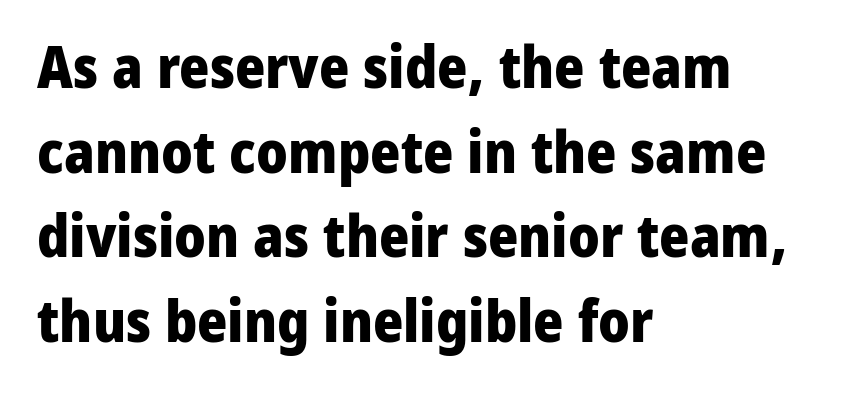
Q: Is the text bold? A: Yes.
Q: Is the text italic (slanted)? A: No, it is upright.
Q: Is the typeface a serif or a sans-serif typeface? A: Sans-serif.
Q: Is the text underlined? A: No.
Q: How is the paragraph aligned? A: Left-aligned.
Q: Is the spacing between letters normal or unusually wide? A: Normal.
Q: Is the spacing between lines tight, normal or loose? A: Normal.
Q: Width (condensed, normal, or wide)? A: Normal.
Q: Stroke contrast? A: Low.
Q: x-height? A: Medium.
Q: Monospaced? A: No.
